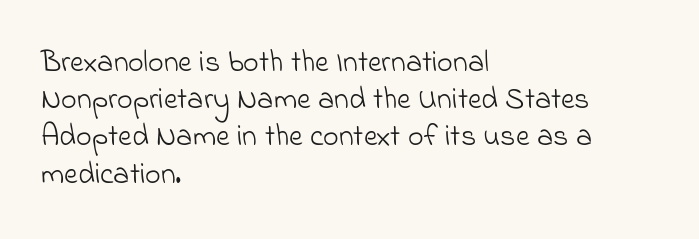
{"serif": "no", "bold": "no", "weight": "light", "width": "normal", "stroke_contrast": "low", "x_height": "small", "monospaced": "no", "underline": "no", "align": "left", "line_spacing_ratio": 1.24, "letter_spacing": "normal", "letter_spacing_em": 0.0, "glyph_px": 30}
